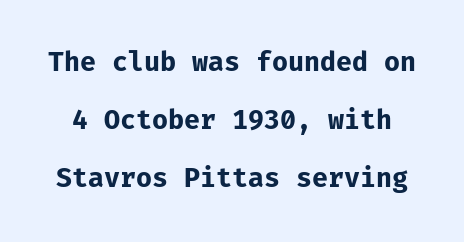
The image shows 26 px bold type, upright; set loose line spacing (2.23x), normal letter spacing, not underlined.
